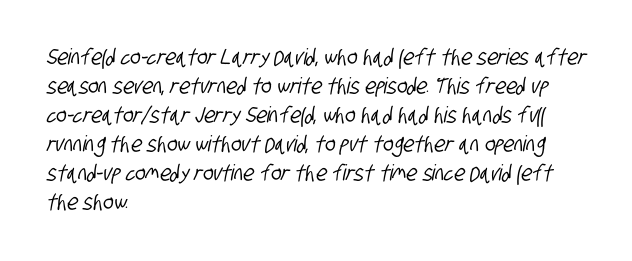
The image shows 22 px text type; set left-aligned, normal line spacing (1.32x), normal letter spacing, not underlined.
